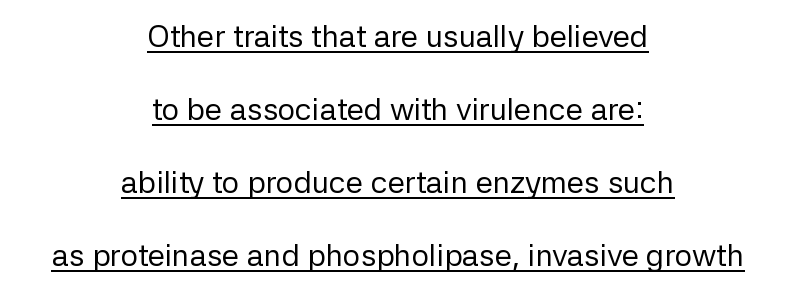
{"serif": "no", "italic": "no", "bold": "no", "weight": "regular", "width": "normal", "stroke_contrast": "low", "x_height": "medium", "monospaced": "no", "underline": "yes", "align": "center", "line_spacing": "loose", "line_spacing_ratio": 2.35, "letter_spacing": "normal", "letter_spacing_em": 0.0, "glyph_px": 31}
